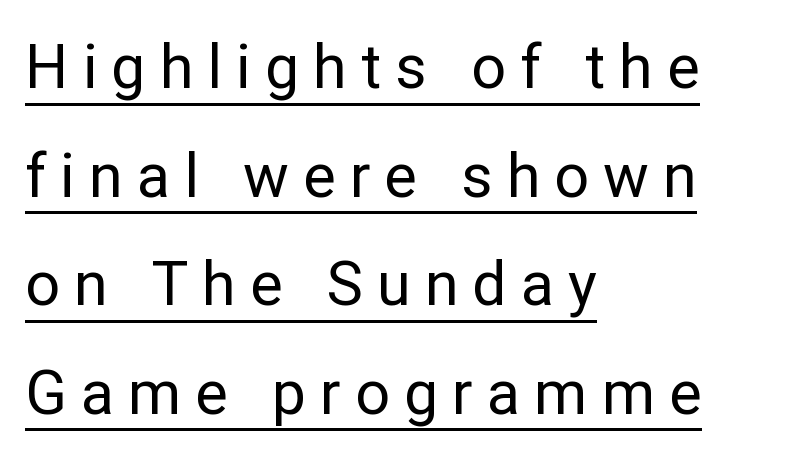
The image shows 61 px regular-weight sans-serif type, upright; set left-aligned, line spacing 1.78x, unusually wide letter spacing (+0.23 em), underlined; low stroke contrast and a medium x-height.
